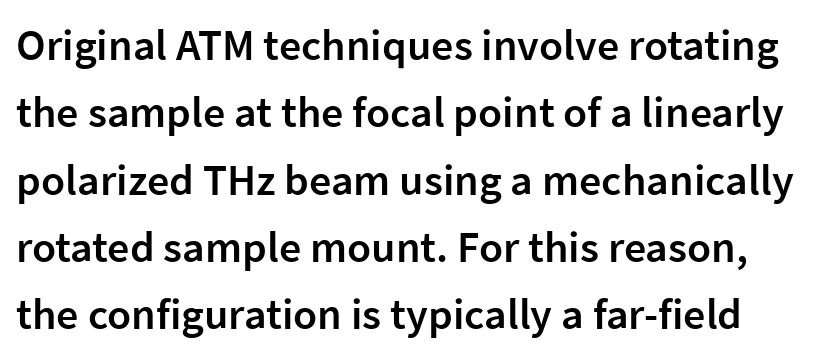
Q: Is the text bold? A: Semi-bold.
Q: Is the text italic (slanted)? A: No, it is upright.
Q: Is the typeface a serif or a sans-serif typeface? A: Sans-serif.
Q: Is the text underlined? A: No.
Q: Is the spacing between letters normal or unusually wide? A: Normal.
Q: Is the spacing between lines tight, normal or loose? A: Normal.
Q: Width (condensed, normal, or wide)? A: Normal.
Q: Stroke contrast? A: Low.
Q: x-height? A: Medium.
Q: Monospaced? A: No.
